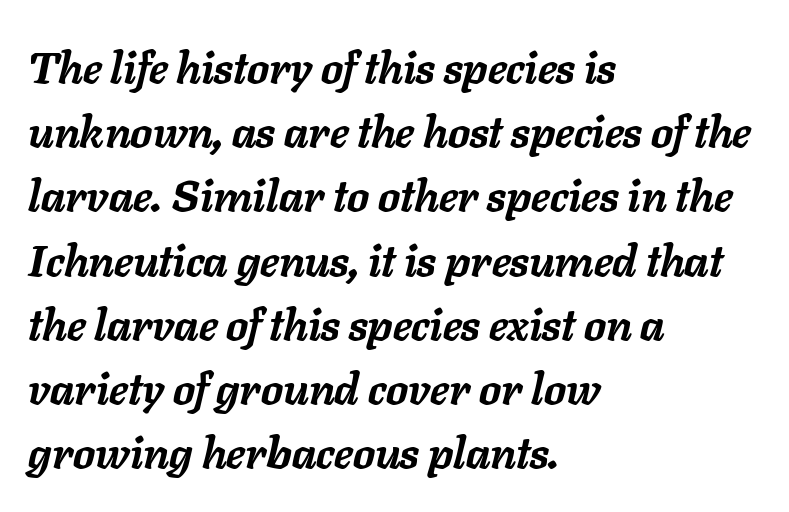
Chunky letters — that's bold for sure. These lines are rendered in a variable-pitch font. The axis of the letterforms is tilted away from vertical. Caption: multi-line text, flush left, ragged right. The designer left line spacing at the default. Each word holds together tightly as a unit, with standard inter-letter gaps.
